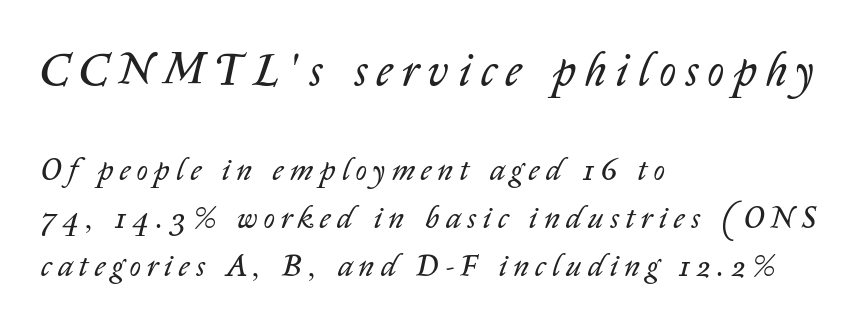
Underline: absent. Weight: in the light-to-regular range. Every character sits at an angle, as italics do. Layout note: lines flush left. Leading: standard. Varying glyph widths throughout — classic text-font behaviour.
